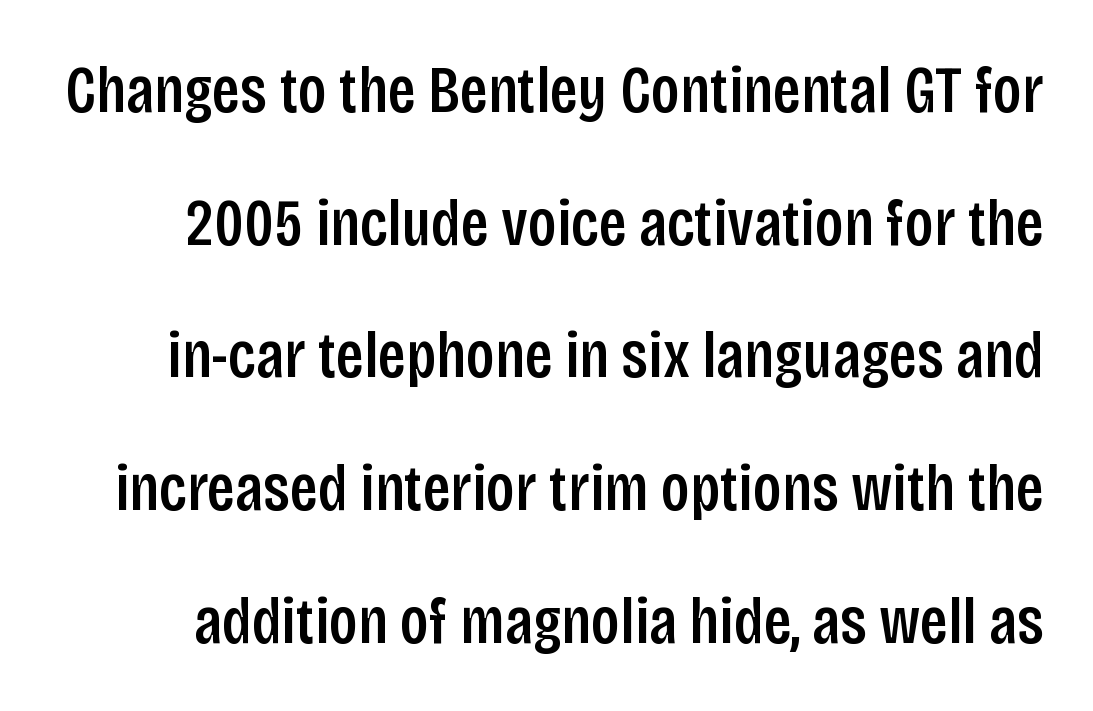
Q: Is the text italic (slanted)? A: No, it is upright.
Q: Is the typeface a serif or a sans-serif typeface? A: Sans-serif.
Q: Is the text underlined? A: No.
Q: Is the spacing between letters normal or unusually wide? A: Normal.
Q: Is the spacing between lines tight, normal or loose? A: Loose.
Q: Width (condensed, normal, or wide)? A: Condensed.
Q: Stroke contrast? A: Low.
Q: x-height? A: Large.
Q: Monospaced? A: No.
